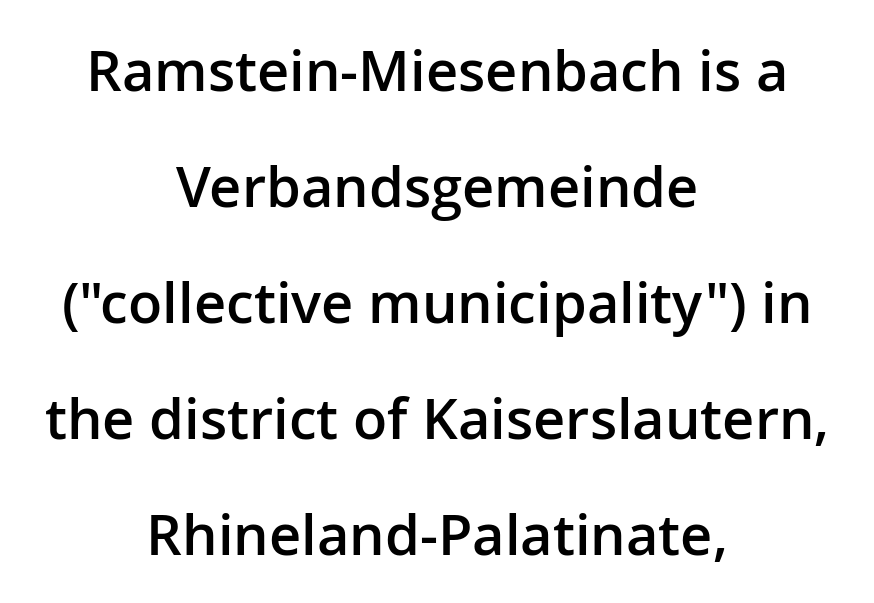
{"serif": "no", "italic": "no", "bold": "semi", "weight": "semibold", "width": "normal", "stroke_contrast": "low", "x_height": "medium", "monospaced": "no", "underline": "no", "align": "center", "line_spacing": "loose", "line_spacing_ratio": 2.07, "letter_spacing": "normal", "letter_spacing_em": 0.0, "glyph_px": 56}
